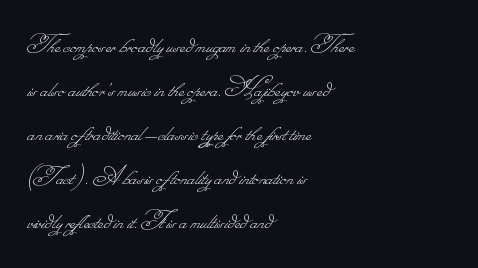
{"bold": "no", "weight": "thin", "width": "normal", "stroke_contrast": "low", "monospaced": "no", "underline": "no", "align": "left", "line_spacing": "normal", "line_spacing_ratio": 1.52, "letter_spacing": "normal", "letter_spacing_em": 0.0, "glyph_px": 29}
